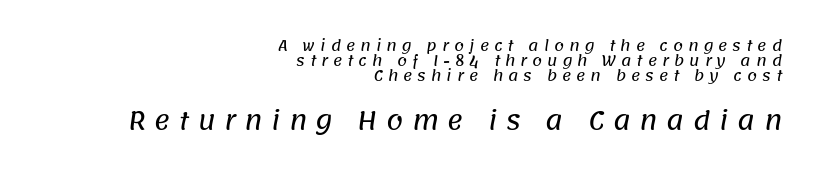
{"underline": "no", "align": "right", "line_spacing": "tight", "line_spacing_ratio": 1.06, "letter_spacing": "wide", "letter_spacing_em": 0.36, "larger_block": "second", "size_ratio": 1.71, "glyph_px": 24}
